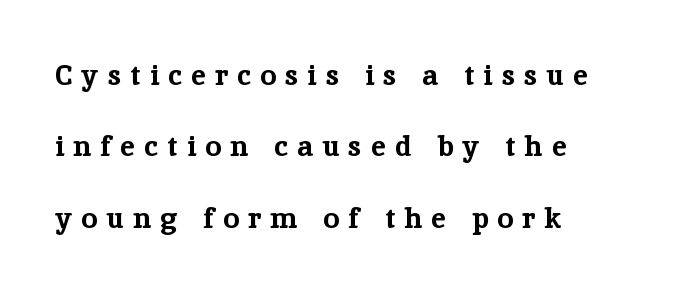
Q: Is the text bold? A: Yes.
Q: Is the text italic (slanted)? A: No, it is upright.
Q: Is the typeface a serif or a sans-serif typeface? A: Serif.
Q: Is the text underlined? A: No.
Q: How is the paragraph aligned? A: Left-aligned.
Q: Is the spacing between letters normal or unusually wide? A: Unusually wide.
Q: Is the spacing between lines tight, normal or loose? A: Loose.
Q: Width (condensed, normal, or wide)? A: Normal.
Q: Stroke contrast? A: Low.
Q: x-height? A: Medium.
Q: Monospaced? A: No.
